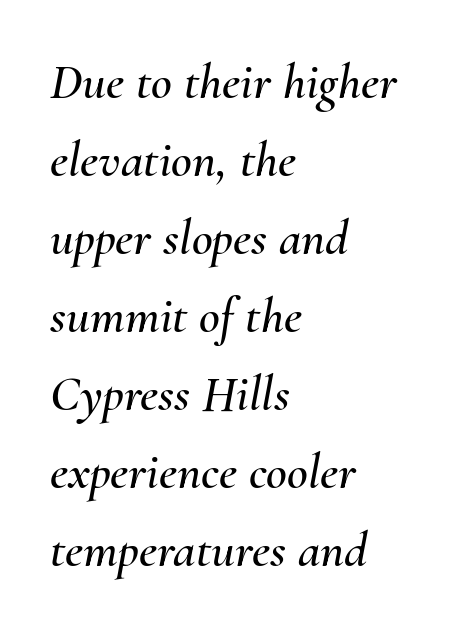
The string is rendered with underlining switched off. Is this a fixed-width face? No — the glyphs have proportional, varying widths. Students, note that the glyphs here touch the page at normal intervals. In terms of posture, this sample is oblique.
